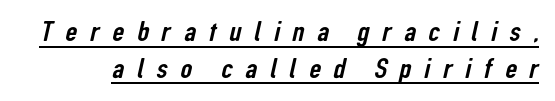
Look at the bottom of the vertical strokes: they stop flat, with no serifs. A rule runs beneath these lines of type. This sample has the flowing, uneven cadence of proportional lettering. Display-style spreading of the glyphs; the letterfit is very open. Leading matches the norm, producing a regular column.
